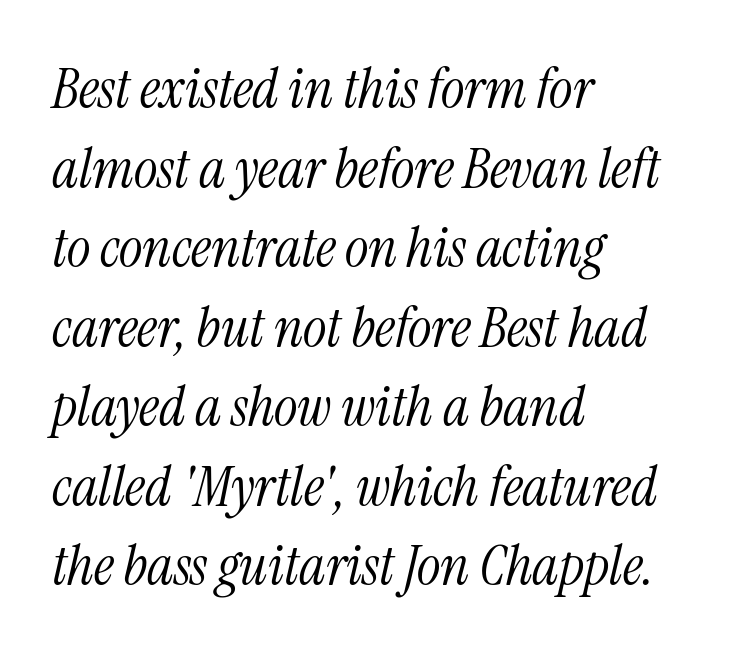
{"serif": "yes", "italic": "yes", "lean": "right", "slant_degrees": 13, "bold": "no", "weight": "light", "width": "condensed", "stroke_contrast": "medium", "x_height": "medium", "monospaced": "no", "underline": "no", "align": "left", "line_spacing": "normal", "line_spacing_ratio": 1.42, "letter_spacing": "normal", "letter_spacing_em": 0.0, "glyph_px": 56}
